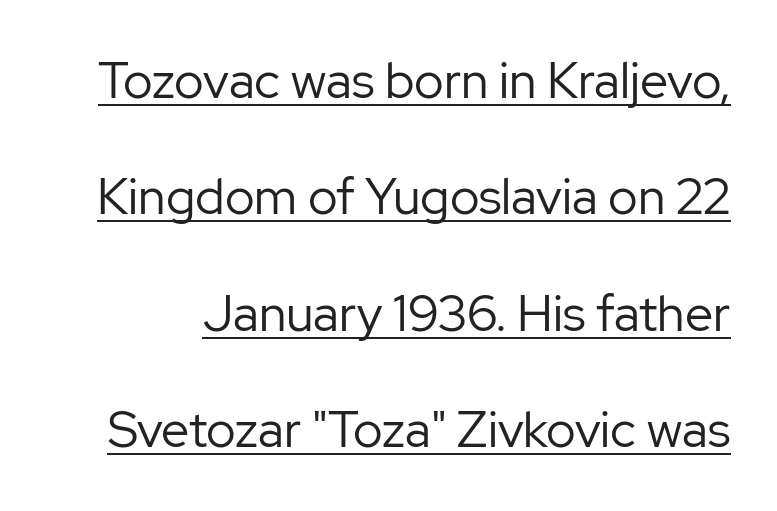
Q: Is the text bold? A: No.
Q: Is the text italic (slanted)? A: No, it is upright.
Q: Is the typeface a serif or a sans-serif typeface? A: Sans-serif.
Q: Is the text underlined? A: Yes.
Q: Is the spacing between letters normal or unusually wide? A: Normal.
Q: Is the spacing between lines tight, normal or loose? A: Loose.
Q: Width (condensed, normal, or wide)? A: Normal.
Q: Stroke contrast? A: Low.
Q: x-height? A: Medium.
Q: Monospaced? A: No.
